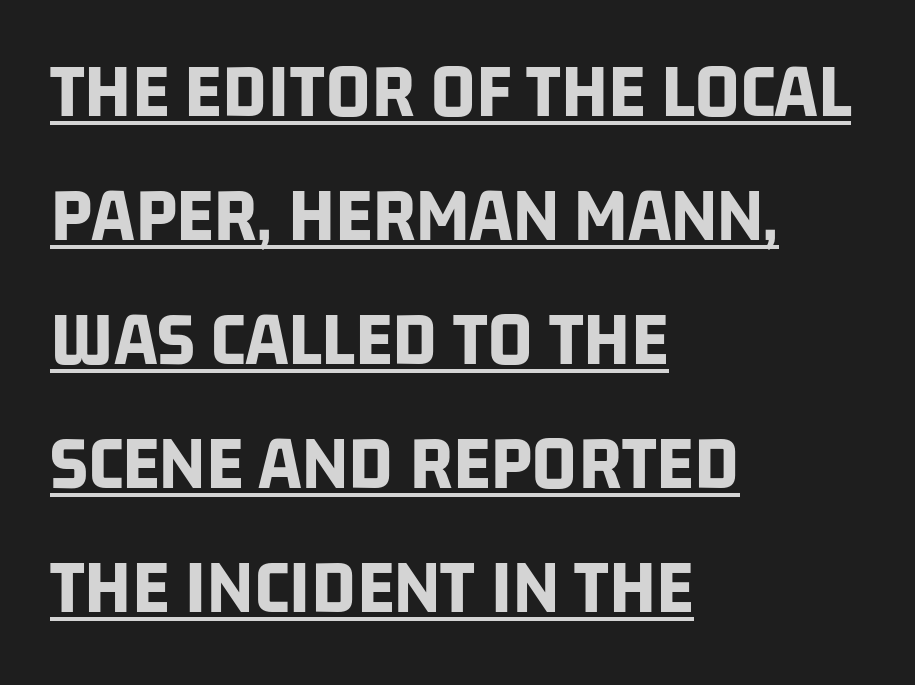
{"serif": "no", "bold": "yes", "weight": "bold", "width": "condensed", "stroke_contrast": "low", "x_height": "large", "monospaced": "no", "underline": "yes", "align": "left", "line_spacing": "normal", "line_spacing_ratio": 1.57, "letter_spacing": "normal", "letter_spacing_em": 0.0, "glyph_px": 79}
